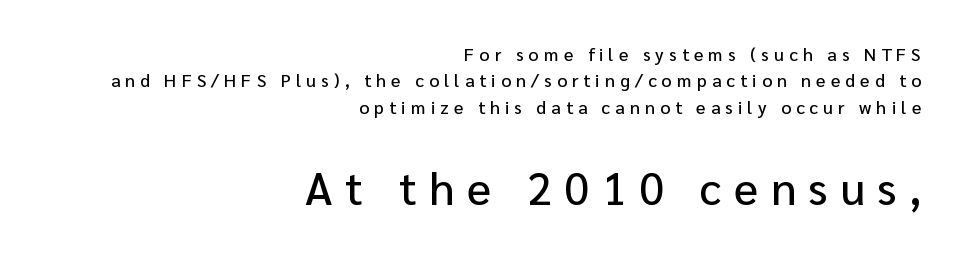
A typesetter would mark this as roman, not italic. Nope, no serifs anywhere on these letters. Normally led — the rows are evenly, conventionally spaced. There is plenty of visible air inserted between adjacent glyphs. Is the lower block the larger one? Yes — the lower block carries the bigger type. Here the designer chose a conventional face with non-uniform glyph widths.
